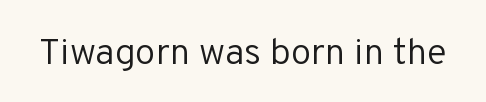
The image shows 37 px regular-weight sans-serif type, upright; set normal letter spacing, not underlined; low stroke contrast and a medium x-height.
